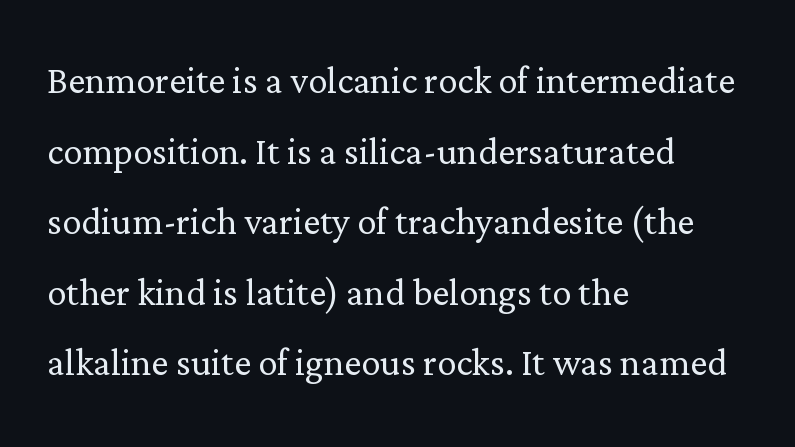
{"serif": "yes", "italic": "no", "bold": "no", "weight": "light", "width": "normal", "stroke_contrast": "low", "x_height": "medium", "monospaced": "no", "underline": "no", "align": "left", "line_spacing": "normal", "line_spacing_ratio": 1.47, "letter_spacing": "normal", "letter_spacing_em": 0.0, "glyph_px": 48}
